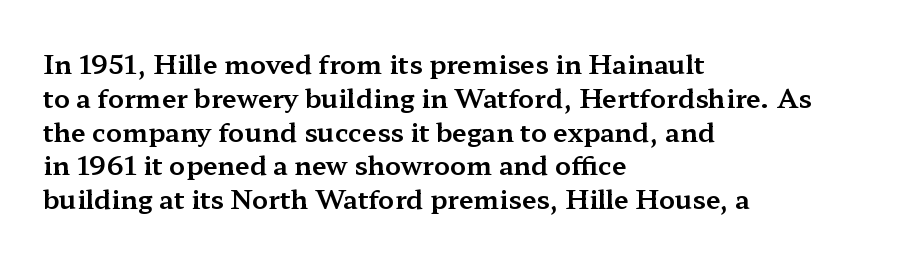
The ragged edge is on the right, which tells us the setting is flush left. How would I describe the line gaps? Plain and ordinary. This is the regular roman posture of the typeface. Only glyphs here, with clear space below each row.
